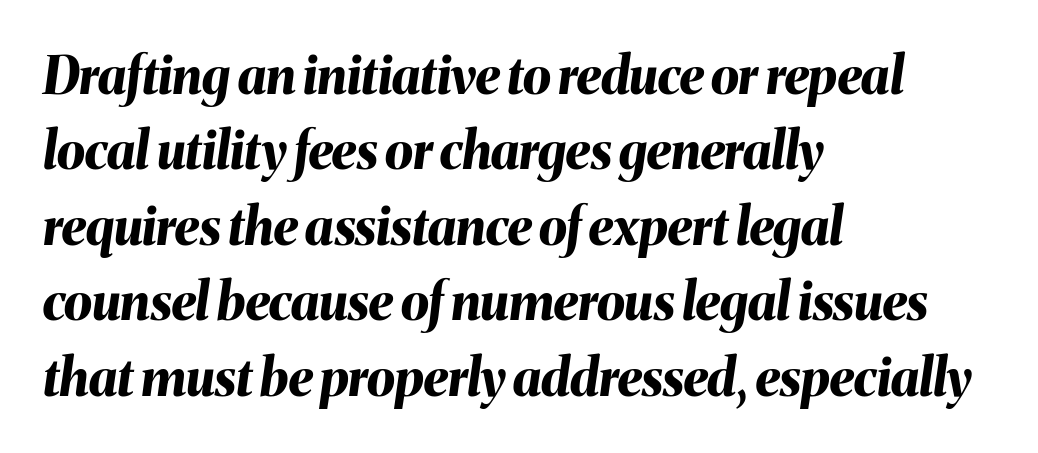
{"italic": "yes", "lean": "right", "slant_degrees": 8, "bold": "yes", "weight": "bold", "width": "normal", "stroke_contrast": "medium", "x_height": "medium", "monospaced": "no", "underline": "no", "align": "left", "line_spacing": "normal", "line_spacing_ratio": 1.48, "letter_spacing": "normal", "letter_spacing_em": 0.0, "glyph_px": 51}
